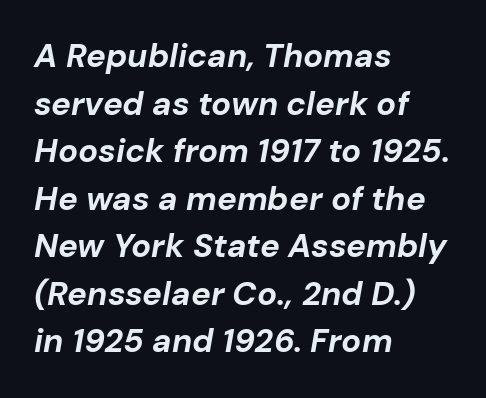
Q: Is the text bold? A: Yes.
Q: Is the text italic (slanted)? A: Yes, it leans right by about 10 degrees.
Q: Is the text underlined? A: No.
Q: How is the paragraph aligned? A: Left-aligned.
Q: Is the spacing between letters normal or unusually wide? A: Normal.
Q: Is the spacing between lines tight, normal or loose? A: Normal.
Q: Width (condensed, normal, or wide)? A: Normal.
Q: Stroke contrast? A: Low.
Q: x-height? A: Medium.
Q: Monospaced? A: No.
